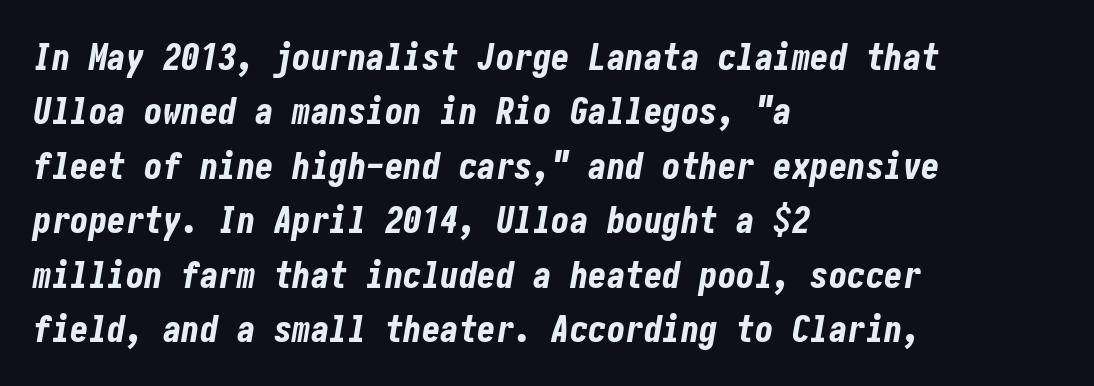
{"italic": "yes", "lean": "right", "slant_degrees": 10, "bold": "yes", "weight": "bold", "width": "condensed", "stroke_contrast": "low", "x_height": "medium", "underline": "no", "align": "left", "line_spacing": "normal", "line_spacing_ratio": 1.47, "letter_spacing": "normal", "letter_spacing_em": 0.0, "glyph_px": 37}
